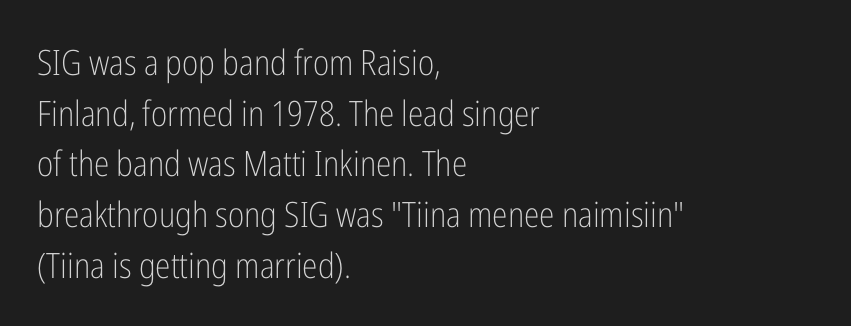
Letter spacing: default. The face looks like a standard text weight, possibly lighter. The lines in this sample share a left origin and differ only in where they stop. The typography opts for an upright posture over an oblique one. Quick note: underline off. The characters display no serif detailing; their extremities are plain.
